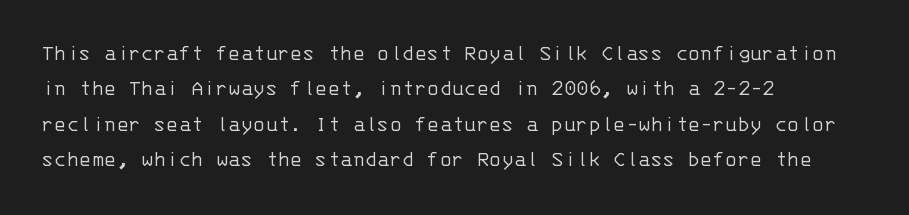
The image shows 23 px text type, upright; set left-aligned, normal line spacing (1.54x), normal letter spacing, not underlined.
